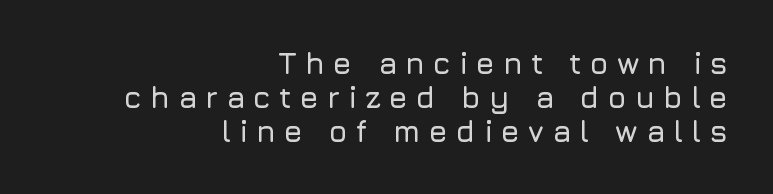
The image shows 30 px sans-serif type, upright; set right-aligned, tight line spacing (1.13x), unusually wide letter spacing (+0.27 em), not underlined; low stroke contrast and a medium x-height.
